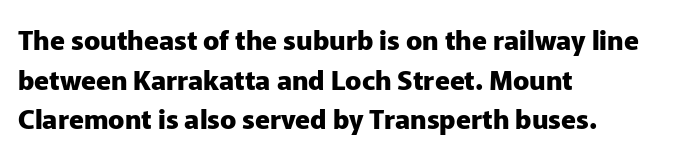
The image shows 27 px bold type, upright; set left-aligned, normal line spacing (1.47x), normal letter spacing, not underlined.
